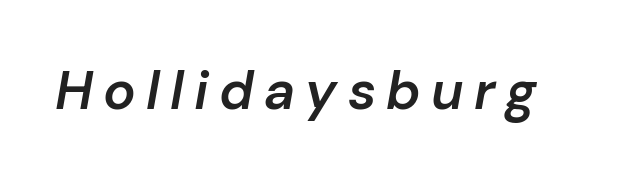
{"italic": "yes", "lean": "right", "slant_degrees": 10, "bold": "semi", "weight": "semibold", "width": "normal", "stroke_contrast": "low", "x_height": "medium", "monospaced": "no", "underline": "no", "glyph_px": 54}
